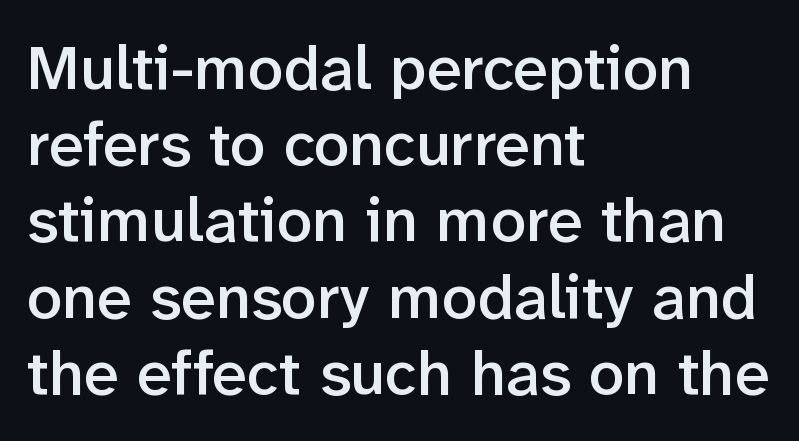
The image shows 63 px semibold sans-serif type, upright; set left-aligned, line spacing 1.21x, normal letter spacing, not underlined; low stroke contrast and a medium x-height.
